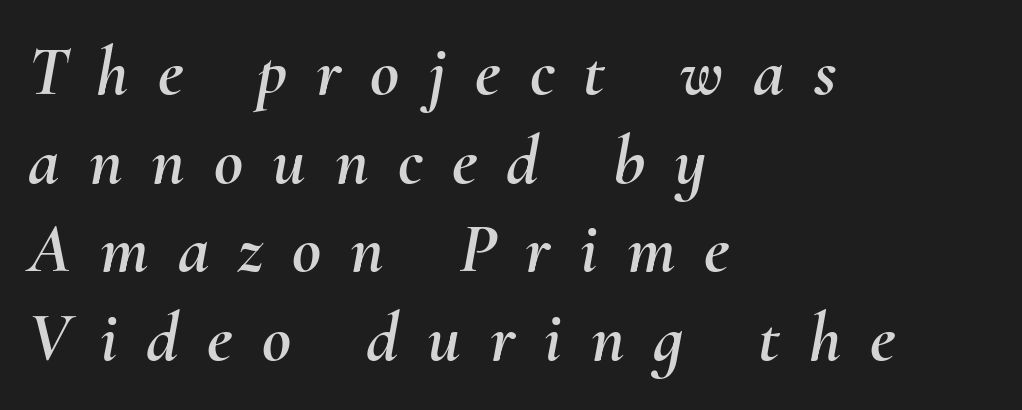
Q: Is the text italic (slanted)? A: Yes, it leans right by about 10 degrees.
Q: Is the text underlined? A: No.
Q: How is the paragraph aligned? A: Left-aligned.
Q: Is the spacing between letters normal or unusually wide? A: Unusually wide.
Q: Is the spacing between lines tight, normal or loose? A: Normal.
Q: Width (condensed, normal, or wide)? A: Normal.
Q: Stroke contrast? A: Medium.
Q: x-height? A: Small.
Q: Monospaced? A: No.
